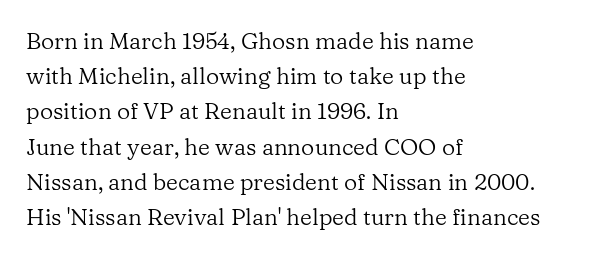
A typesetter would call this leading conventional body-copy spacing. Casual observation: everything's shoved over to the left. Counters stay open thanks to moderate or lighter strokes. The lettering stays uniformly vertical, giving the passage a roman look. No extra tracking has been applied to these lines. The gap between lines stays unmarked.
